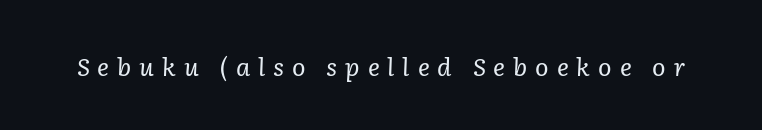
{"italic": "yes", "lean": "right", "slant_degrees": 2, "bold": "no", "underline": "no", "letter_spacing": "wide", "letter_spacing_em": 0.32, "glyph_px": 25}
